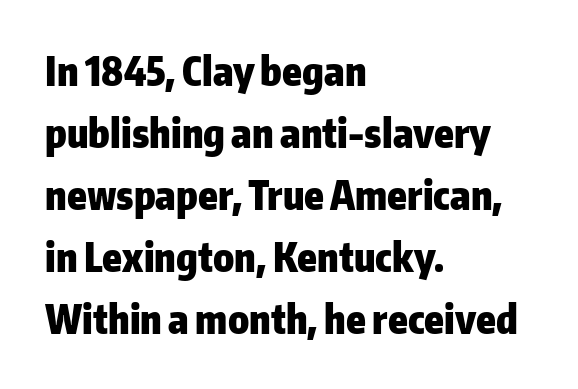
The image shows 39 px heavy sans-serif type, upright; set left-aligned, normal line spacing (1.59x), normal letter spacing, not underlined; low stroke contrast and a medium x-height.
